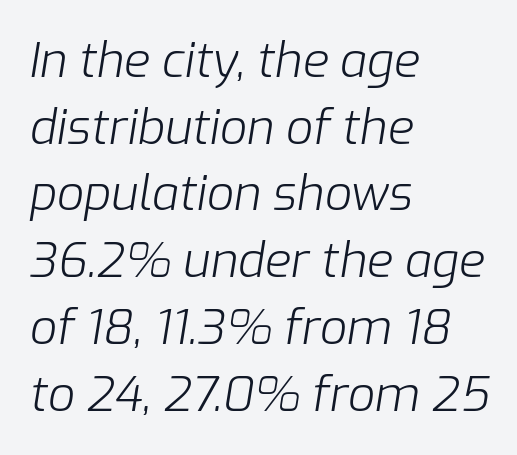
Q: Is the text bold? A: No.
Q: Is the text italic (slanted)? A: Yes, it leans right by about 9 degrees.
Q: Is the text underlined? A: No.
Q: How is the paragraph aligned? A: Left-aligned.
Q: Is the spacing between letters normal or unusually wide? A: Normal.
Q: Is the spacing between lines tight, normal or loose? A: Normal.
Q: Width (condensed, normal, or wide)? A: Normal.
Q: Stroke contrast? A: Low.
Q: x-height? A: Medium.
Q: Monospaced? A: No.
